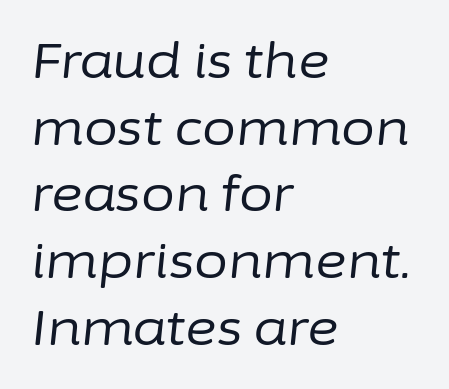
Leading matches the norm, producing a regular column. This sample has the flowing, uneven cadence of proportional lettering. The horizontal fit of the characters is conventional and even. The whole block is typeset with a tilt. Descenders are the only things crossing below the line. A student would call this left alignment; a typographer would say flush left, rag right.
